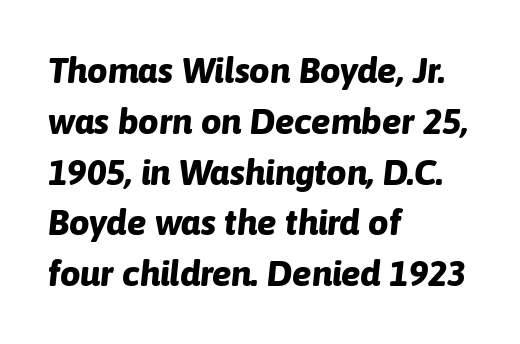
Q: Is the text bold? A: Yes.
Q: Is the text italic (slanted)? A: Yes, it leans right by about 6 degrees.
Q: Is the text underlined? A: No.
Q: How is the paragraph aligned? A: Left-aligned.
Q: Is the spacing between letters normal or unusually wide? A: Normal.
Q: Is the spacing between lines tight, normal or loose? A: Normal.
Q: Width (condensed, normal, or wide)? A: Normal.
Q: Stroke contrast? A: Low.
Q: x-height? A: Medium.
Q: Monospaced? A: No.
